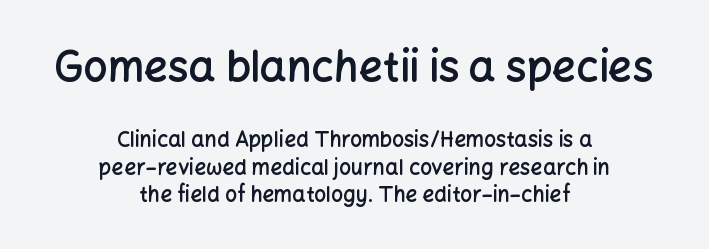
The image shows 42 px semibold sans-serif type, upright; set centered, normal line spacing (1.32x), normal letter spacing, not underlined; the first (top) block is 2.0x larger; low stroke contrast and a medium x-height.
